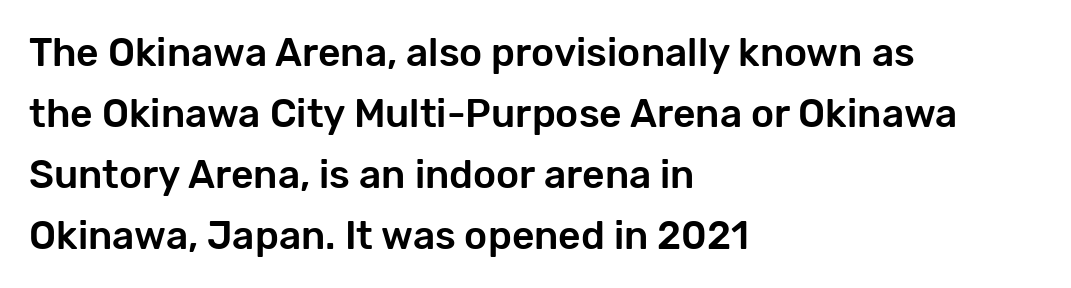
Q: Is the text italic (slanted)? A: No, it is upright.
Q: Is the typeface a serif or a sans-serif typeface? A: Sans-serif.
Q: Is the text underlined? A: No.
Q: How is the paragraph aligned? A: Left-aligned.
Q: Is the spacing between letters normal or unusually wide? A: Normal.
Q: Is the spacing between lines tight, normal or loose? A: Normal.
Q: Width (condensed, normal, or wide)? A: Normal.
Q: Stroke contrast? A: Low.
Q: x-height? A: Medium.
Q: Monospaced? A: No.
